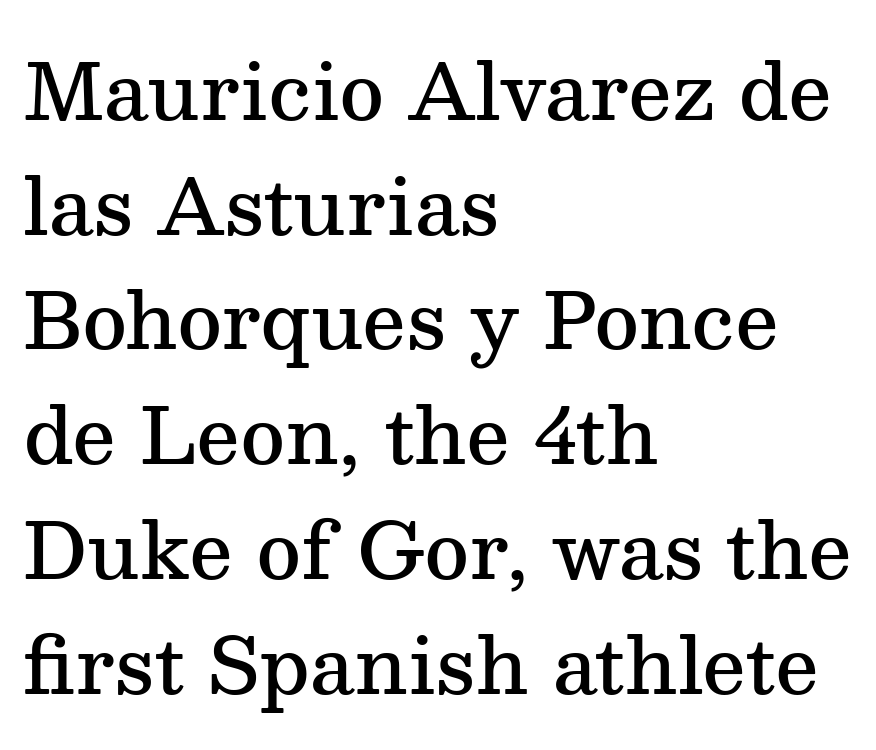
{"serif": "yes", "italic": "no", "bold": "semi", "weight": "semibold", "width": "normal", "stroke_contrast": "medium", "x_height": "medium", "monospaced": "no", "underline": "no", "align": "left", "line_spacing": "normal", "line_spacing_ratio": 1.49, "letter_spacing": "normal", "letter_spacing_em": 0.0, "glyph_px": 77}
